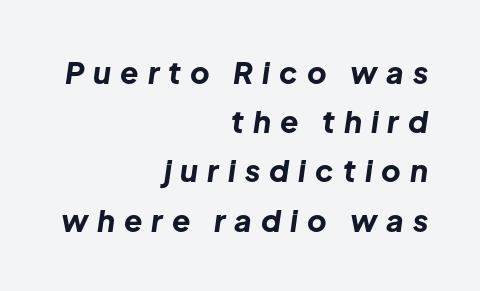
Does the leading feel generous? No, just average. Letter spacing: wide. The passage shown is typed in a proportional face where columns would drift. Typographic density is high because the face is bold.
